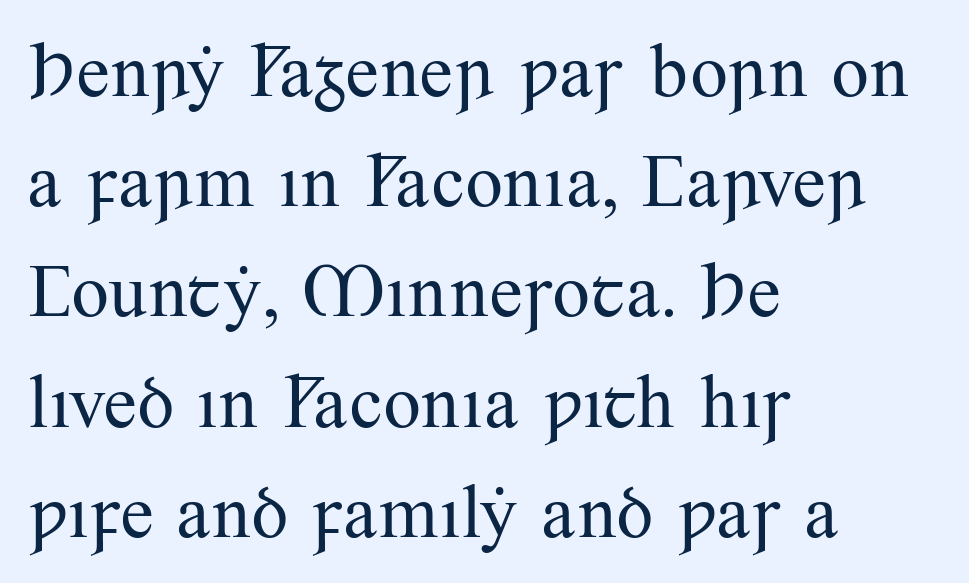
A classic flush-left, rag-right setting is used for this passage. Spacing verdict: proportional, widths tailored to each character. Leading matches the norm, producing a regular column. Look at the tracking — it's just the regular setting, nothing added. Posture: upright roman.
